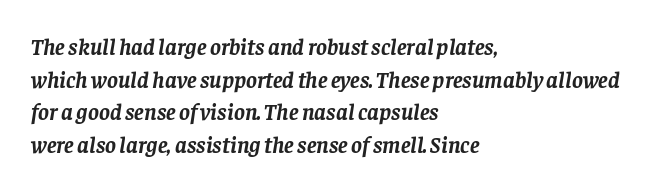
What's the leading like? Ordinary, nothing unusual. No extra tracking has been applied to these lines. The baseline area is clear. A student would call this left alignment; a typographer would say flush left, rag right. Typographic density is high because the face is bold.
